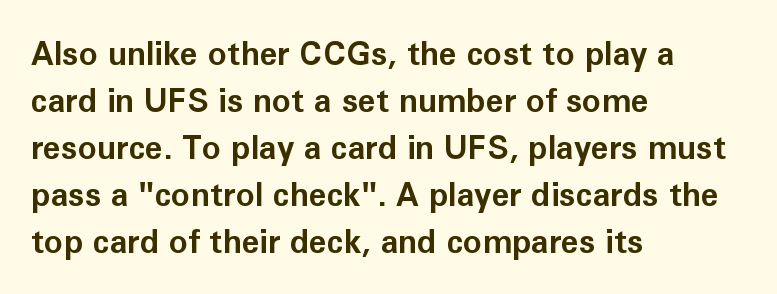
{"serif": "no", "italic": "no", "bold": "yes", "weight": "bold", "width": "normal", "stroke_contrast": "low", "x_height": "medium", "monospaced": "no", "underline": "no", "align": "left", "line_spacing": "normal", "line_spacing_ratio": 1.47, "letter_spacing": "normal", "letter_spacing_em": 0.0, "glyph_px": 32}
